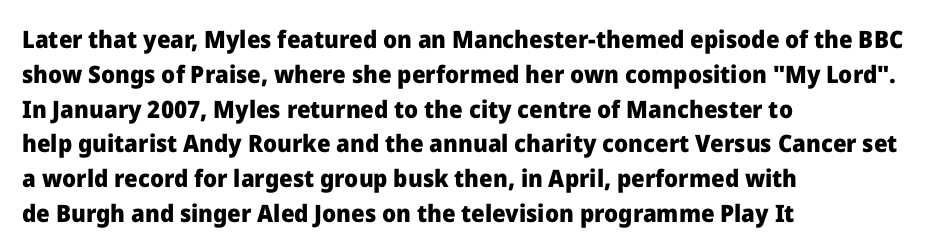
The image shows 24 px bold type, upright; set left-aligned, normal line spacing (1.45x), normal letter spacing, not underlined.
